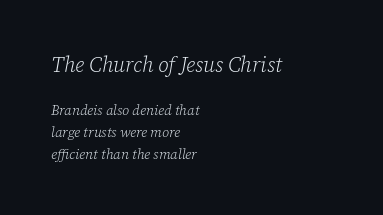
No extra tracking has been applied to these lines. Every row of glyphs begins at an identical x-position on the left. Nothing heavy about these letters — not bold at all. How would I describe the line gaps? Plain and ordinary. The face used here has a pronounced slope to its letters.
